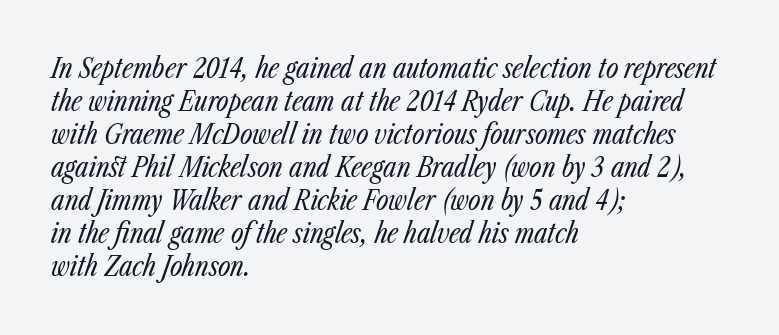
Q: Is the text bold? A: No.
Q: Is the text italic (slanted)? A: Yes, it leans right by about 23 degrees.
Q: Is the text underlined? A: No.
Q: How is the paragraph aligned? A: Left-aligned.
Q: Is the spacing between letters normal or unusually wide? A: Normal.
